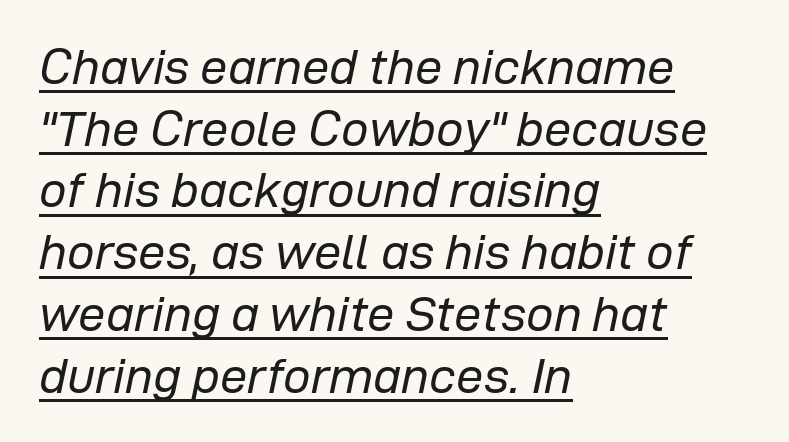
Q: Is the text bold? A: No.
Q: Is the text italic (slanted)? A: Yes, it leans right by about 12 degrees.
Q: Is the text underlined? A: Yes.
Q: How is the paragraph aligned? A: Left-aligned.
Q: Is the spacing between letters normal or unusually wide? A: Normal.
Q: Is the spacing between lines tight, normal or loose? A: Normal.
Q: Width (condensed, normal, or wide)? A: Normal.
Q: Stroke contrast? A: Low.
Q: x-height? A: Medium.
Q: Monospaced? A: No.
